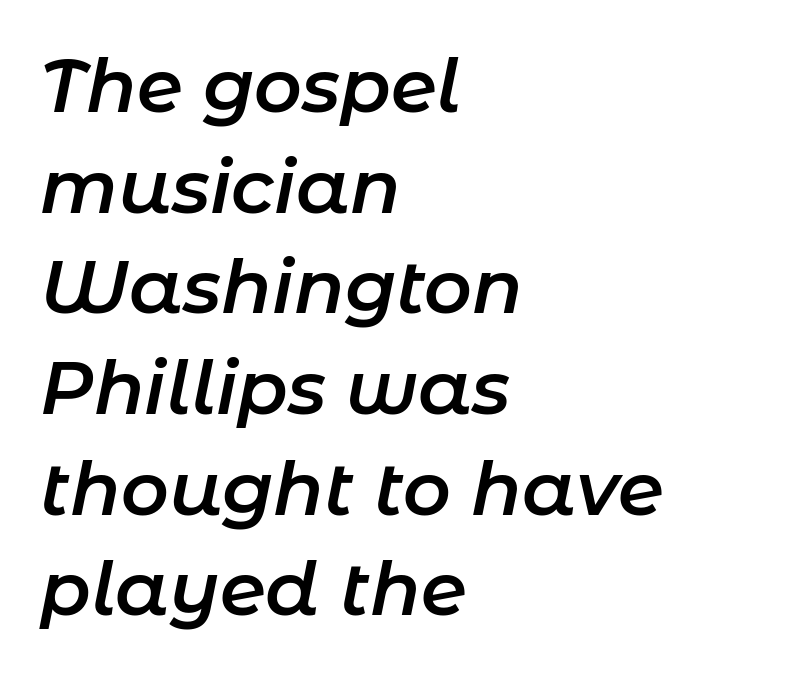
A normal amount of white space separates one row of letters from the next. The passage shown leans; its letterforms are oblique. Proportional: the letters do not fall into vertical columns. Short note: letters normally spaced. Glance below the letters and you will spot only blank space.
